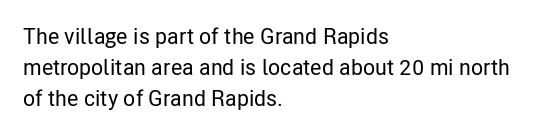
Q: Is the text italic (slanted)? A: No, it is upright.
Q: Is the text underlined? A: No.
Q: How is the paragraph aligned? A: Left-aligned.
Q: Is the spacing between letters normal or unusually wide? A: Normal.
Q: Is the spacing between lines tight, normal or loose? A: Normal.
